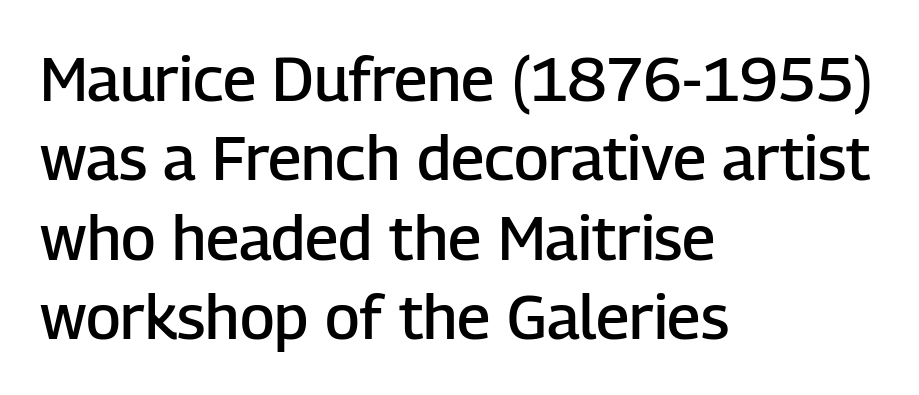
A semibold gives these letters moderate extra thickness, short of bold. In terms of leading, this rendering sits right in the middle. Nobody drew a line under any word here. Default kerning and tracking; the words read as compact shapes.
